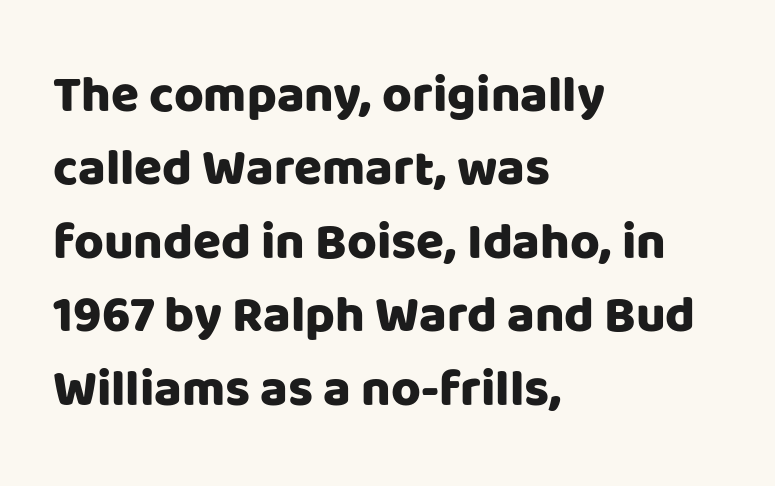
Q: Is the text italic (slanted)? A: No, it is upright.
Q: Is the typeface a serif or a sans-serif typeface? A: Sans-serif.
Q: Is the text underlined? A: No.
Q: How is the paragraph aligned? A: Left-aligned.
Q: Is the spacing between letters normal or unusually wide? A: Normal.
Q: Is the spacing between lines tight, normal or loose? A: Normal.
Q: Width (condensed, normal, or wide)? A: Normal.
Q: Stroke contrast? A: Low.
Q: x-height? A: Large.
Q: Monospaced? A: No.
